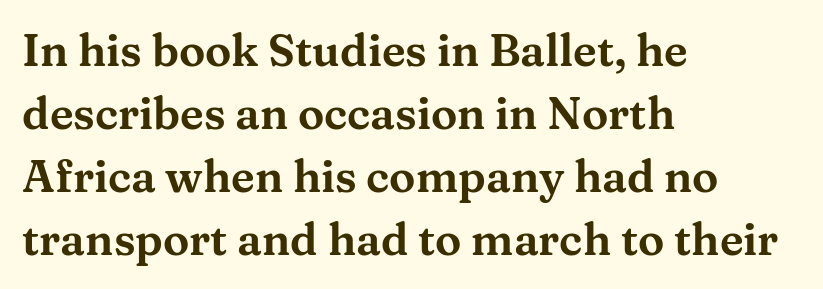
You could call the tracking neutral — neither tight nor loose. What's the leading like? Ordinary, nothing unusual. The glyphs in this specimen are seriffed. Quick note: underline off. These lines stack with their left ends in a neat column.
